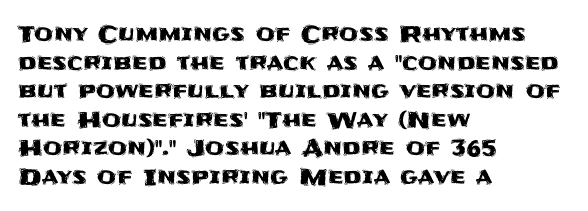
A normal amount of white space separates one row of letters from the next. Unmarked baselines from the first word to the last. These lines were composed using upright roman letters. Compared with typical body copy, the letter spacing here is the same. Line beginnings align vertically; line endings do not.
